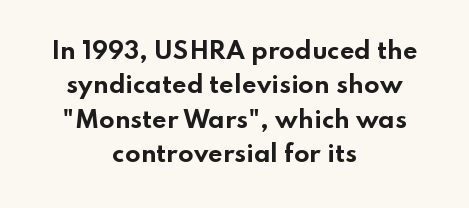
{"italic": "no", "bold": "yes", "underline": "no", "align": "center", "line_spacing": "normal", "line_spacing_ratio": 1.5, "letter_spacing": "normal", "letter_spacing_em": 0.0, "glyph_px": 23}
